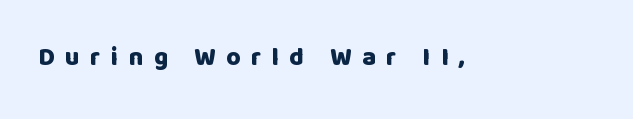
The letters stand straight up with perfectly vertical stems. Substantial extra tracking has been applied to these lines. Notice how thick the strokes are: this is what a full bold looks like. Just letters on the line, the space beneath them empty.
